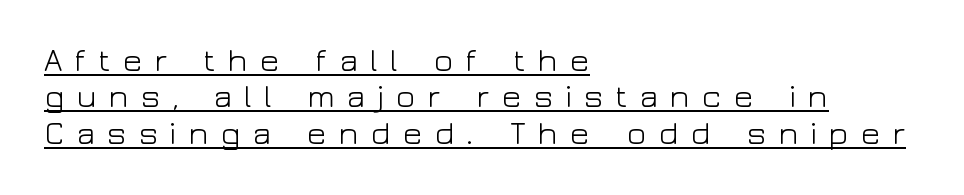
Spacing verdict: proportional, widths tailored to each character. The lettering holds an erect, upright posture throughout. One-word summary of the alignment: left. Vertical stems look standard width or narrower in stroke.
